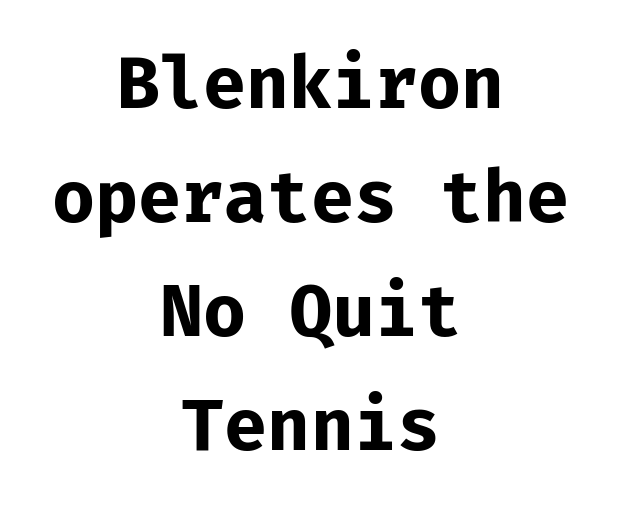
{"serif": "no", "italic": "no", "bold": "yes", "weight": "bold", "width": "normal", "stroke_contrast": "low", "x_height": "medium", "underline": "no", "align": "center", "line_spacing": "normal", "line_spacing_ratio": 1.63, "letter_spacing": "normal", "letter_spacing_em": 0.0, "glyph_px": 70}
